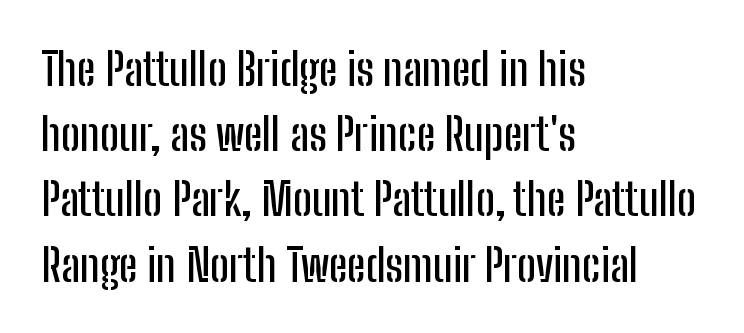
The image shows 45 px condensed sans-serif type, upright; set left-aligned, normal line spacing (1.45x), normal letter spacing, not underlined; low stroke contrast and a medium x-height.
